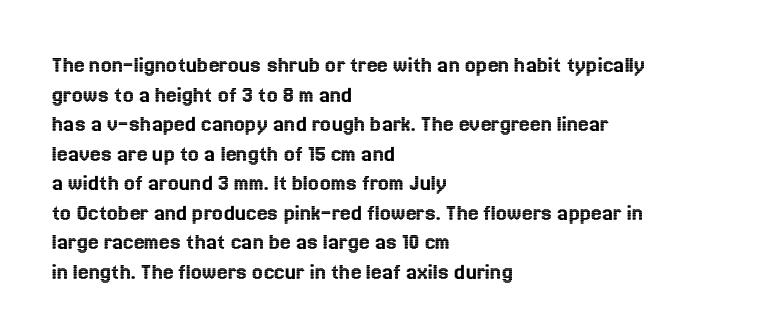
The rag falls on the right side of this text block. This sample uses an upright cut, with every glyph sitting square on the baseline. This sample uses plain, unmodified letter spacing. The strip under each line holds only bare page.
